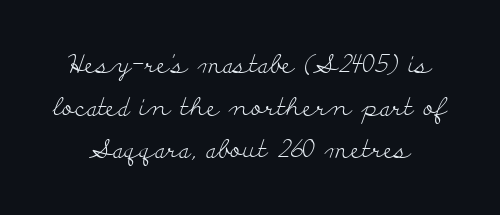
{"bold": "no", "underline": "no", "line_spacing_ratio": 1.71, "letter_spacing": "normal", "letter_spacing_em": 0.0, "glyph_px": 25}
